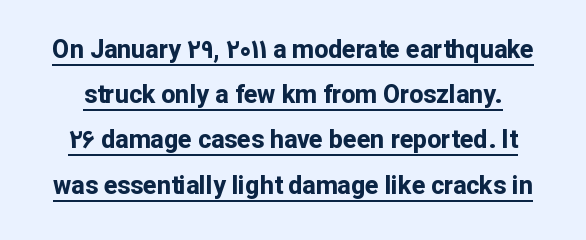
Q: Is the text bold? A: Yes.
Q: Is the text italic (slanted)? A: No, it is upright.
Q: Is the text underlined? A: Yes.
Q: Is the spacing between letters normal or unusually wide? A: Normal.
